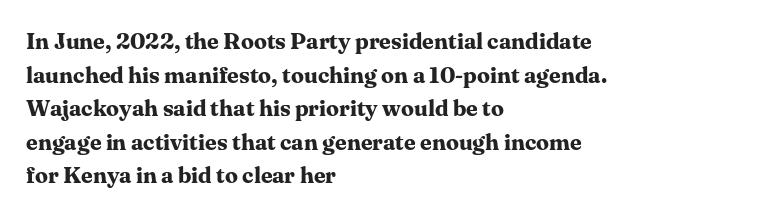
{"italic": "no", "bold": "yes", "underline": "no", "align": "left", "line_spacing": "normal", "line_spacing_ratio": 1.46, "letter_spacing": "normal", "letter_spacing_em": 0.0, "glyph_px": 23}
